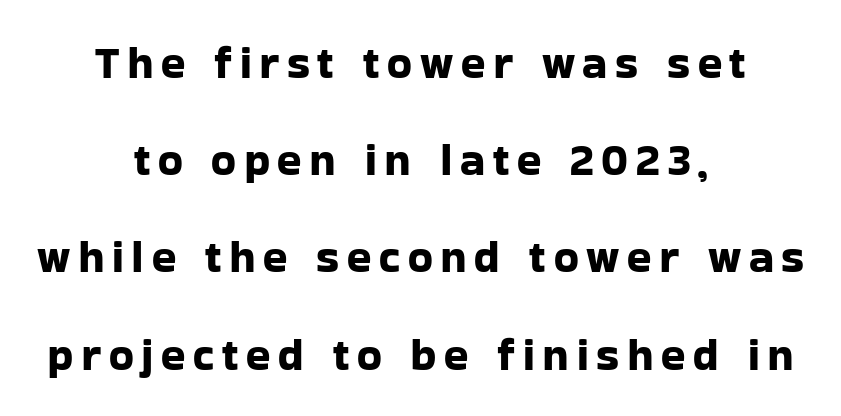
{"serif": "no", "italic": "no", "width": "normal", "stroke_contrast": "low", "x_height": "medium", "monospaced": "no", "underline": "no", "align": "center", "line_spacing": "loose", "line_spacing_ratio": 2.16, "glyph_px": 45}
